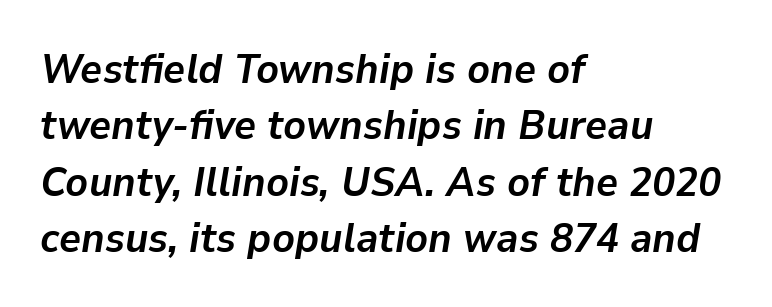
Q: Is the text bold? A: Yes.
Q: Is the text italic (slanted)? A: Yes, it leans right by about 9 degrees.
Q: Is the text underlined? A: No.
Q: How is the paragraph aligned? A: Left-aligned.
Q: Is the spacing between letters normal or unusually wide? A: Normal.
Q: Is the spacing between lines tight, normal or loose? A: Normal.
Q: Width (condensed, normal, or wide)? A: Normal.
Q: Stroke contrast? A: Low.
Q: x-height? A: Medium.
Q: Monospaced? A: No.
